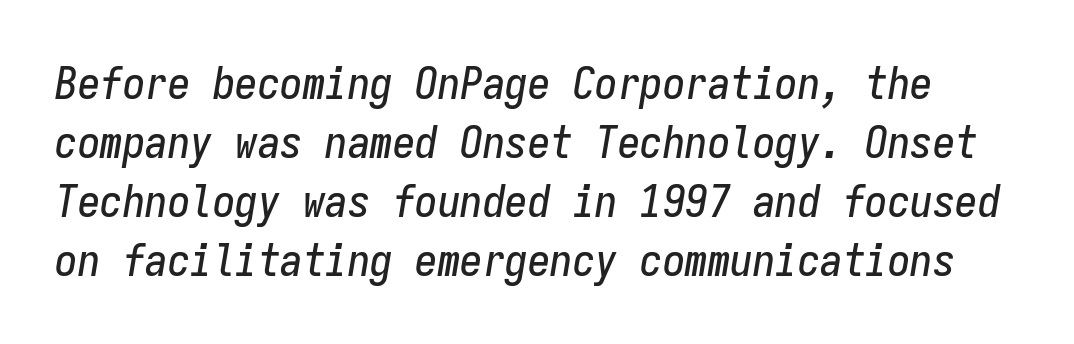
The gaps between neighbouring characters are ordinary and unremarkable. You could count columns in this text — the font is strictly monospaced. Each row of text sits above clean, open space. Normally led — the rows are evenly, conventionally spaced.
